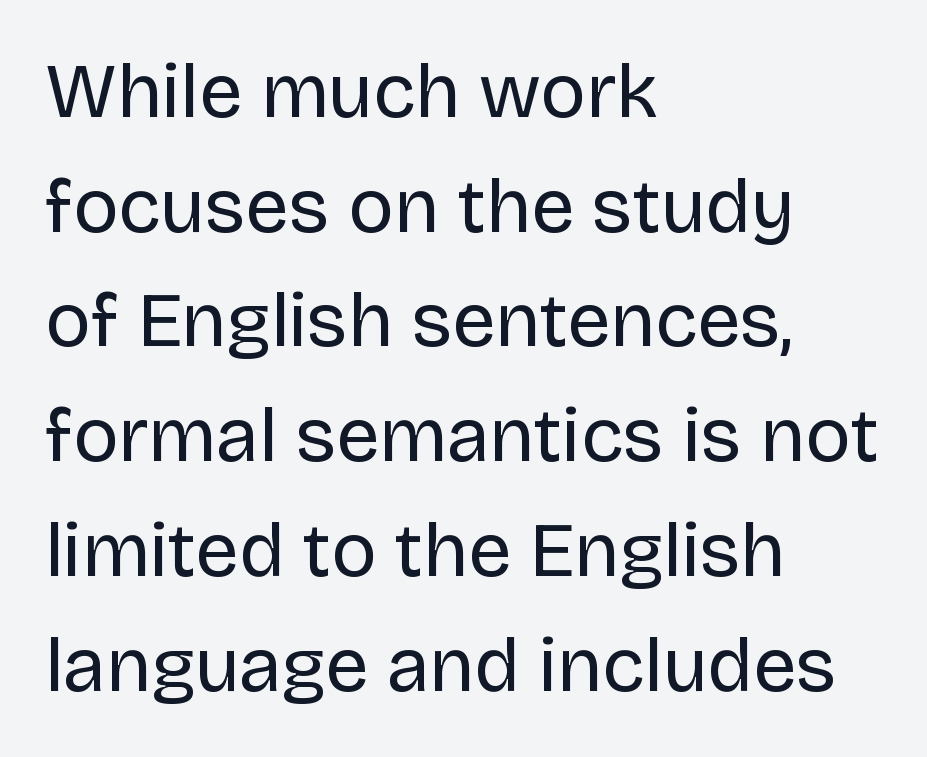
The rendering uses natural spacing where letterforms have individual widths. This sample uses an upright cut, with every glyph sitting square on the baseline. Caption: standard tracking, unaltered. Descender tails drop into unmarked territory. A sans-serif font was chosen for this passage. Notice how the passage keeps a crisp vertical edge on the left only.
